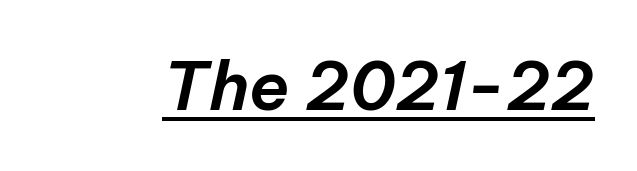
The rendering uses natural spacing where letterforms have individual widths. Underlining? Definitely there. There is no visible air inserted between adjacent glyphs. Yep, that's italic — everything's leaning.
